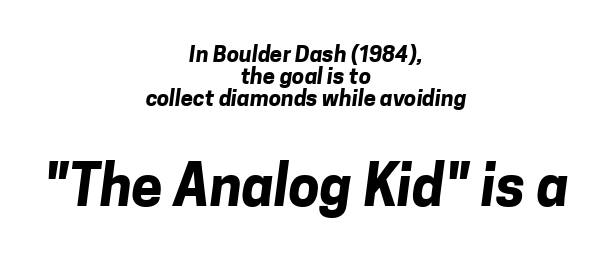
{"serif": "no", "bold": "yes", "weight": "bold", "width": "normal", "stroke_contrast": "low", "x_height": "medium", "monospaced": "no", "underline": "no", "align": "center", "line_spacing": "tight", "line_spacing_ratio": 0.99, "letter_spacing": "normal", "letter_spacing_em": 0.0, "larger_block": "second", "size_ratio": 2.55, "glyph_px": 56}
